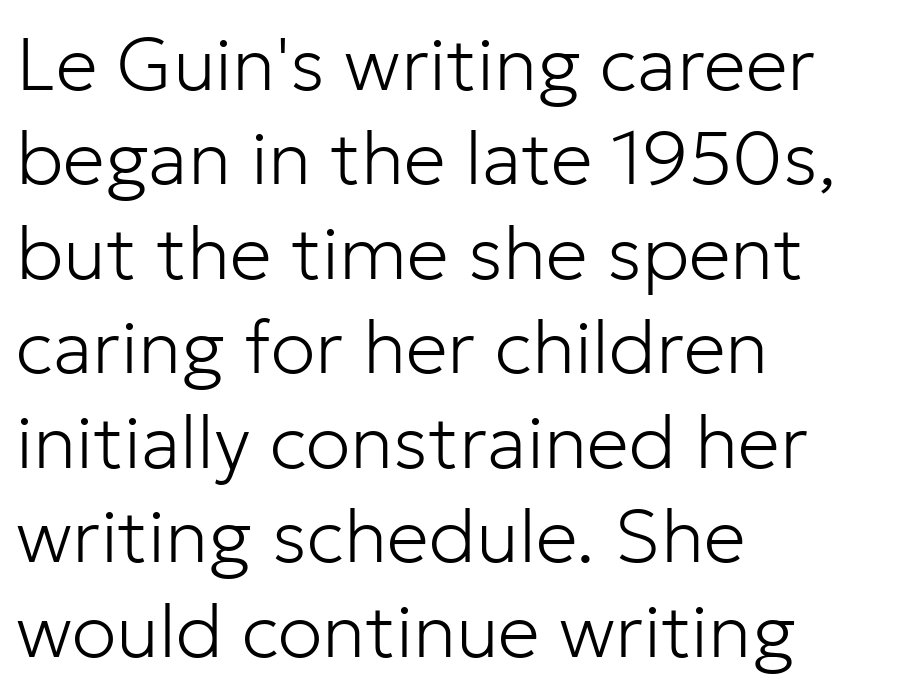
The image shows 75 px light sans-serif type, upright; set left-aligned, normal line spacing (1.26x), normal letter spacing, not underlined; low stroke contrast and a medium x-height.
